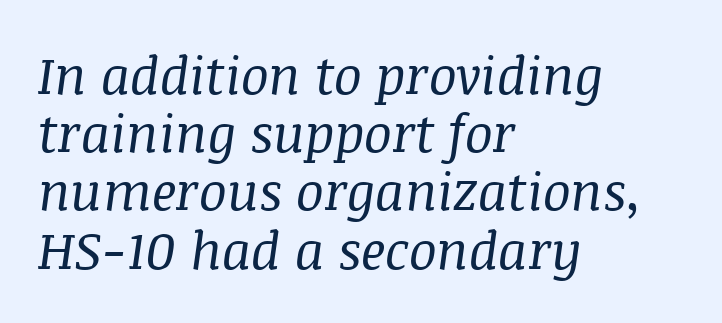
Q: Is the text bold? A: No.
Q: Is the text italic (slanted)? A: Yes, it leans right by about 8 degrees.
Q: Is the typeface a serif or a sans-serif typeface? A: Serif.
Q: Is the text underlined? A: No.
Q: How is the paragraph aligned? A: Left-aligned.
Q: Is the spacing between letters normal or unusually wide? A: Normal.
Q: Is the spacing between lines tight, normal or loose? A: Tight.
Q: Width (condensed, normal, or wide)? A: Normal.
Q: Stroke contrast? A: Medium.
Q: x-height? A: Large.
Q: Monospaced? A: No.
